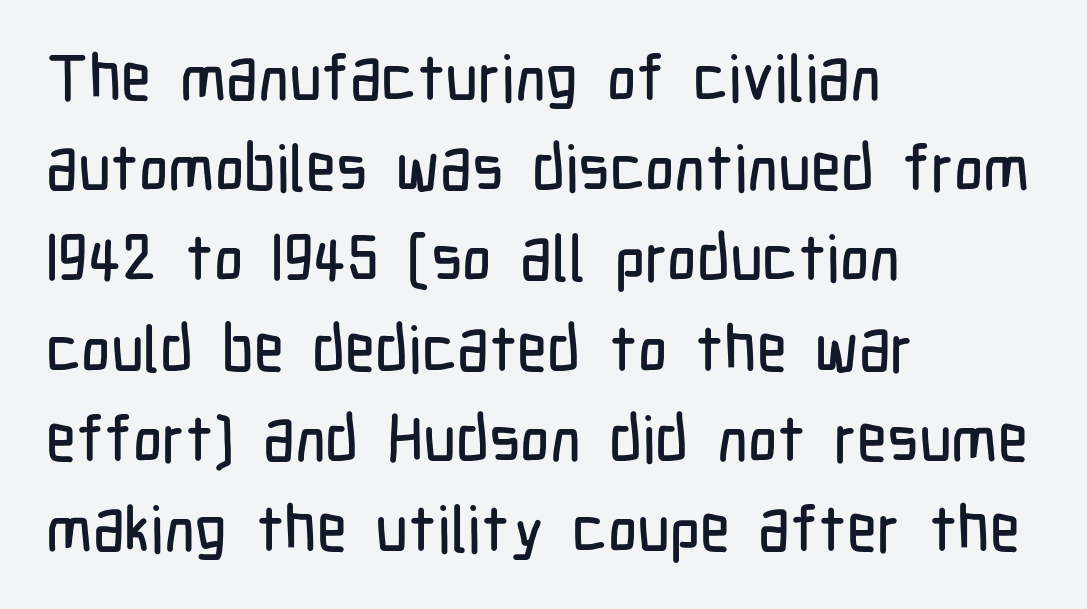
{"serif": "no", "italic": "no", "width": "condensed", "stroke_contrast": "low", "x_height": "medium", "monospaced": "no", "underline": "no", "align": "left", "line_spacing": "normal", "line_spacing_ratio": 1.41, "letter_spacing": "normal", "letter_spacing_em": 0.0, "glyph_px": 64}
